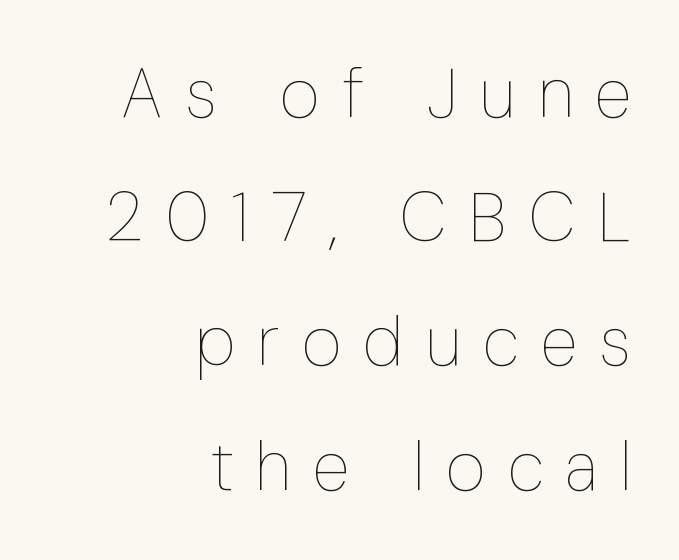
{"italic": "no", "bold": "no", "weight": "thin", "width": "condensed", "stroke_contrast": "low", "x_height": "medium", "monospaced": "no", "underline": "no", "align": "right", "line_spacing_ratio": 1.8, "letter_spacing": "wide", "letter_spacing_em": 0.32, "glyph_px": 69}
